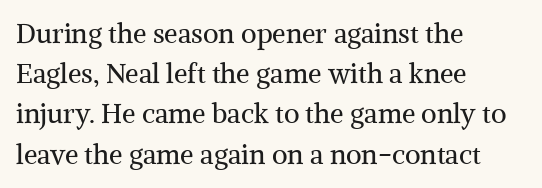
{"italic": "no", "bold": "no", "underline": "no", "align": "left", "line_spacing": "normal", "line_spacing_ratio": 1.49, "letter_spacing": "normal", "letter_spacing_em": 0.0, "glyph_px": 27}
